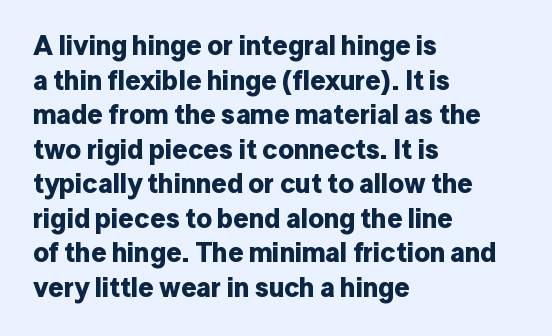
Compared with typical body copy, the letter spacing here is the same. The setting favours the left margin, as ordinary paragraphs usually do. Heft: maximum for text — a bold. Beneath every word, the page is bare. Successive baselines arrive at the customary interval. These lines were composed using upright roman letters.
